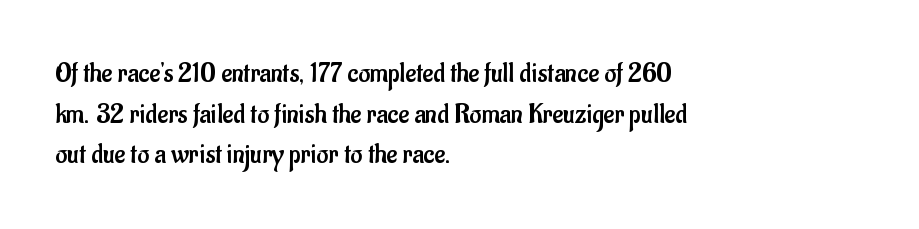
Q: Is the text bold? A: No.
Q: Is the text italic (slanted)? A: No, it is upright.
Q: Is the typeface a serif or a sans-serif typeface? A: Sans-serif.
Q: Is the text underlined? A: No.
Q: How is the paragraph aligned? A: Left-aligned.
Q: Is the spacing between letters normal or unusually wide? A: Normal.
Q: Is the spacing between lines tight, normal or loose? A: Normal.
Q: Width (condensed, normal, or wide)? A: Condensed.
Q: Stroke contrast? A: Low.
Q: x-height? A: Small.
Q: Monospaced? A: No.
